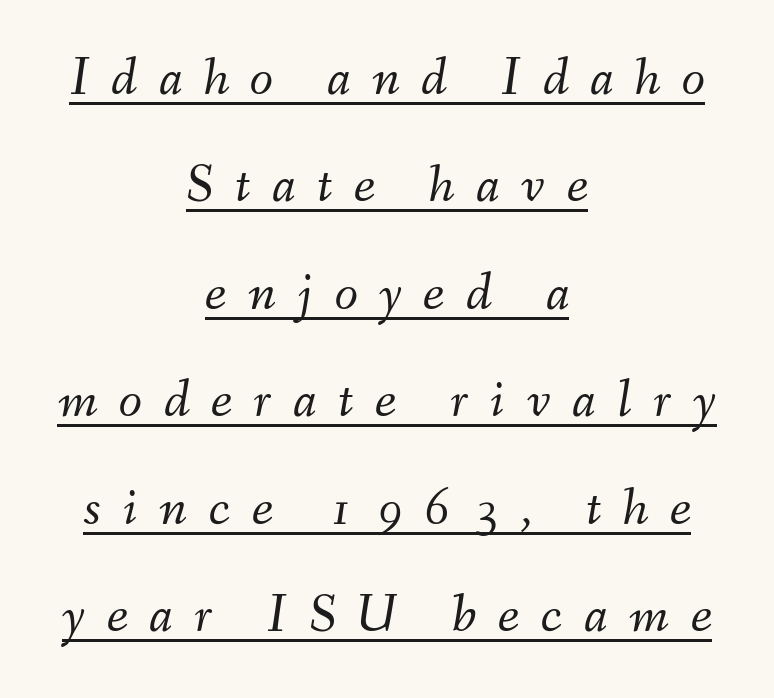
{"italic": "yes", "lean": "right", "slant_degrees": 9, "bold": "no", "weight": "light", "width": "normal", "stroke_contrast": "medium", "x_height": "small", "monospaced": "no", "underline": "yes", "align": "center", "line_spacing": "loose", "line_spacing_ratio": 1.99, "letter_spacing": "wide", "letter_spacing_em": 0.4, "glyph_px": 54}
